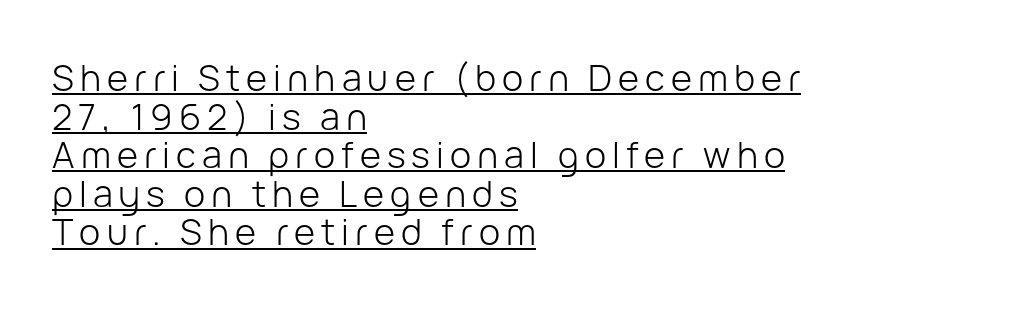
Is there any slant? The stems are plumb. Left-aligned paragraph, ragged on the right. This sample has the flowing, uneven cadence of proportional lettering. Heft: none added — not bold. In designer terms, the underline attribute is active on this setting.
